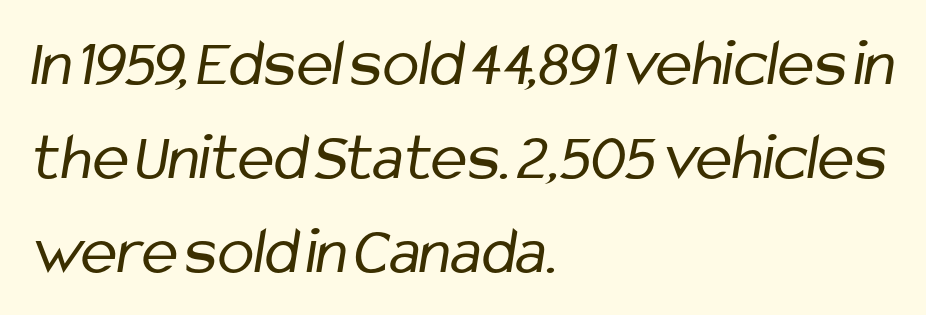
{"serif": "no", "bold": "no", "weight": "regular", "width": "condensed", "stroke_contrast": "low", "x_height": "medium", "monospaced": "no", "underline": "no", "align": "left", "line_spacing": "normal", "line_spacing_ratio": 1.38, "letter_spacing": "normal", "letter_spacing_em": 0.0, "glyph_px": 68}
